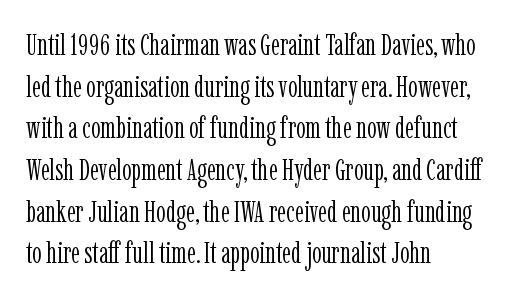
Q: Is the text bold? A: No.
Q: Is the text italic (slanted)? A: No, it is upright.
Q: Is the typeface a serif or a sans-serif typeface? A: Serif.
Q: Is the text underlined? A: No.
Q: How is the paragraph aligned? A: Left-aligned.
Q: Is the spacing between letters normal or unusually wide? A: Normal.
Q: Is the spacing between lines tight, normal or loose? A: Normal.
Q: Width (condensed, normal, or wide)? A: Condensed.
Q: Stroke contrast? A: Low.
Q: x-height? A: Medium.
Q: Monospaced? A: No.
